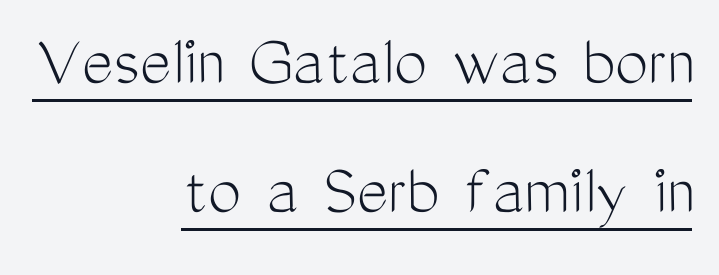
{"serif": "no", "italic": "no", "bold": "no", "weight": "light", "width": "condensed", "stroke_contrast": "medium", "x_height": "medium", "monospaced": "no", "underline": "yes", "align": "right", "line_spacing_ratio": 1.74, "letter_spacing": "normal", "letter_spacing_em": 0.0, "glyph_px": 74}
